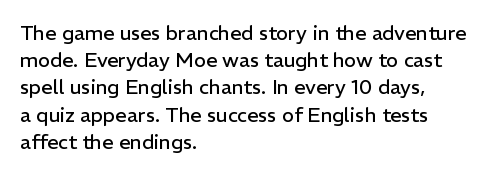
{"italic": "no", "bold": "no", "underline": "no", "align": "left", "line_spacing": "normal", "line_spacing_ratio": 1.36, "letter_spacing": "normal", "letter_spacing_em": 0.0, "glyph_px": 20}
